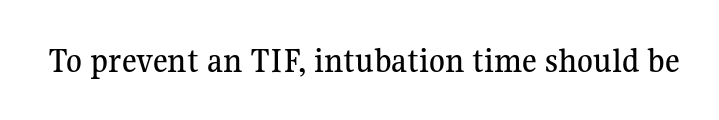
Nothing unusual about the tracking: characters are spaced as the font intends. The glyphs are unaccompanied by any horizontal stroke below them. Yep, those are serifs on the letters. The letters advance in unequal steps, a hallmark of proportional type. Nope, not italic — everything's standing straight.
